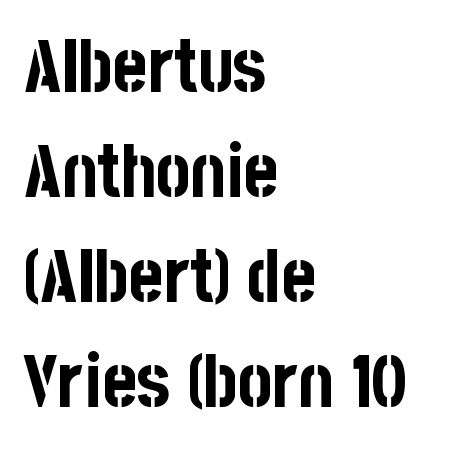
Q: Is the text bold? A: Yes.
Q: Is the text italic (slanted)? A: No, it is upright.
Q: Is the typeface a serif or a sans-serif typeface? A: Sans-serif.
Q: Is the text underlined? A: No.
Q: How is the paragraph aligned? A: Left-aligned.
Q: Is the spacing between letters normal or unusually wide? A: Normal.
Q: Is the spacing between lines tight, normal or loose? A: Normal.
Q: Width (condensed, normal, or wide)? A: Condensed.
Q: Stroke contrast? A: Low.
Q: x-height? A: Large.
Q: Monospaced? A: No.
